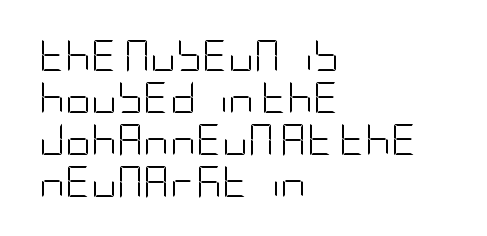
The image shows 32 px light, condensed sans-serif type, upright; set left-aligned, normal line spacing (1.31x), normal letter spacing, not underlined; low stroke contrast and a large x-height.
